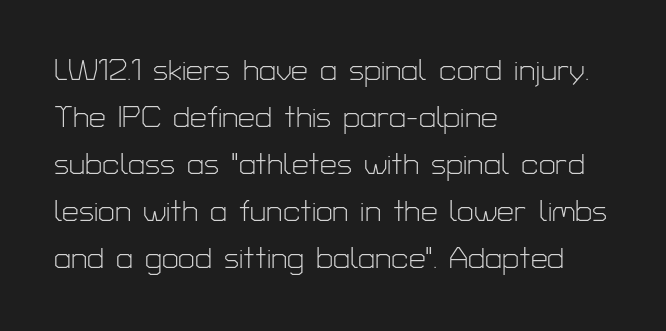
A roman cut, with each character standing at attention. Here the designer chose a conventional face with non-uniform glyph widths. Plain, unruled lines of type. The block of text has a typical density, with ordinary space between rows. The face used here is a sans, in the tradition of grotesques and geometrics. Line starts are locked; line ends wander.
